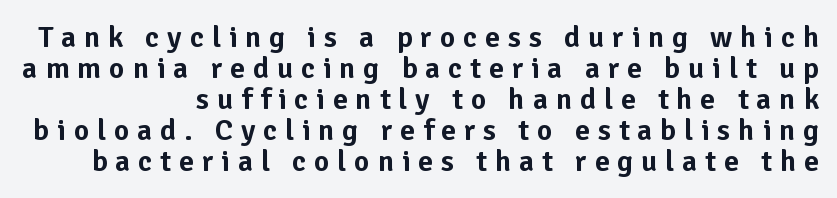
The rendering uses natural spacing where letterforms have individual widths. The tracking jumps out immediately: characters are airy and widely separated. Check where the strokes stop: nothing finishes them off — pure sans. The rag falls on the left side of this text block. These lines were composed using upright roman letters.
